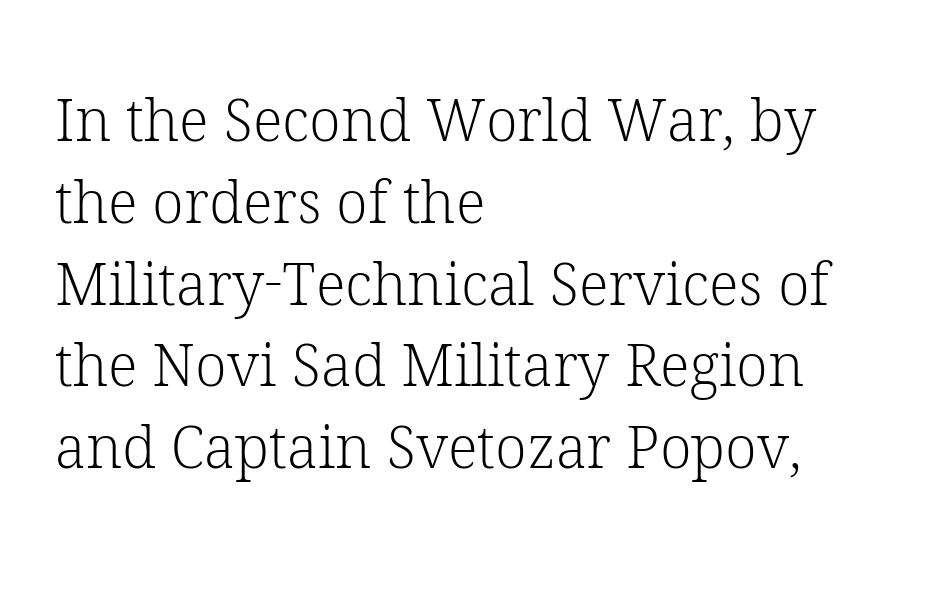
The image shows 58 px light serif type, upright; set left-aligned, normal line spacing (1.41x), normal letter spacing, not underlined; low stroke contrast and a medium x-height.
